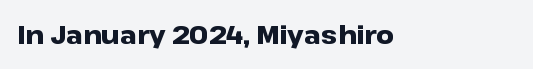
The image shows 25 px bold type, upright; set normal letter spacing, not underlined.
